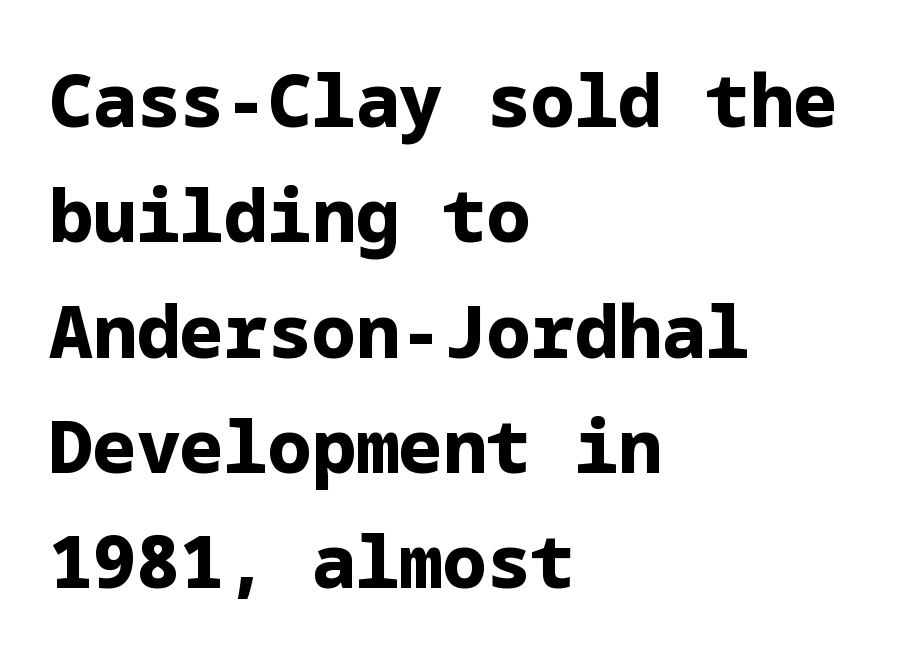
The image shows 73 px bold sans-serif type, upright; set left-aligned, normal line spacing (1.58x), normal letter spacing, not underlined; low stroke contrast and a medium x-height.
